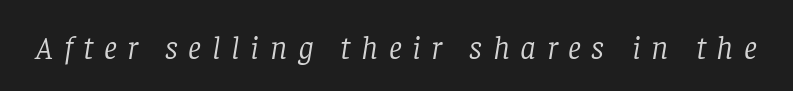
The image shows 33 px light serif type, italic (leaning right); set unusually wide letter spacing (+0.32 em), not underlined; low stroke contrast and a large x-height.
